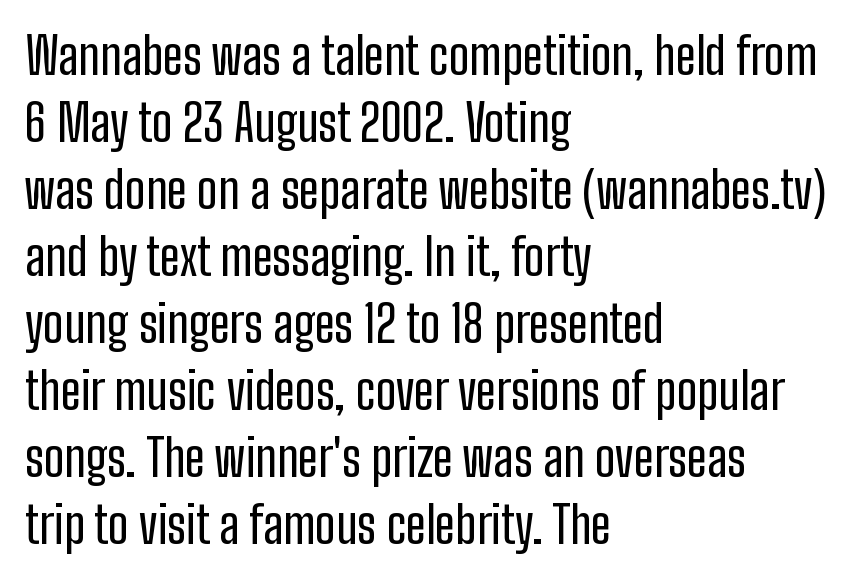
Q: Is the text italic (slanted)? A: No, it is upright.
Q: Is the typeface a serif or a sans-serif typeface? A: Sans-serif.
Q: Is the text underlined? A: No.
Q: How is the paragraph aligned? A: Left-aligned.
Q: Is the spacing between letters normal or unusually wide? A: Normal.
Q: Is the spacing between lines tight, normal or loose? A: Normal.
Q: Width (condensed, normal, or wide)? A: Condensed.
Q: Stroke contrast? A: Low.
Q: x-height? A: Medium.
Q: Monospaced? A: No.
